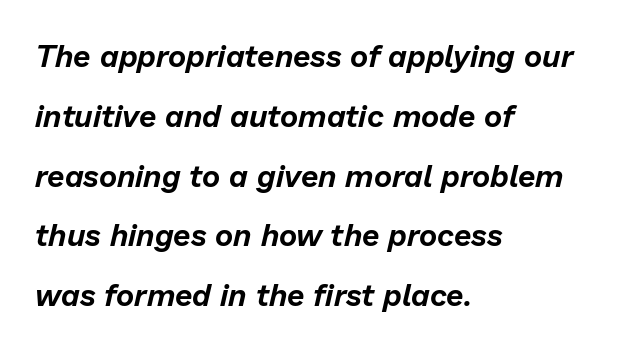
Q: Is the text italic (slanted)? A: Yes, it leans right by about 13 degrees.
Q: Is the text underlined? A: No.
Q: How is the paragraph aligned? A: Left-aligned.
Q: Is the spacing between letters normal or unusually wide? A: Normal.
Q: Is the spacing between lines tight, normal or loose? A: Loose.
Q: Width (condensed, normal, or wide)? A: Normal.
Q: Stroke contrast? A: Low.
Q: x-height? A: Medium.
Q: Monospaced? A: No.
